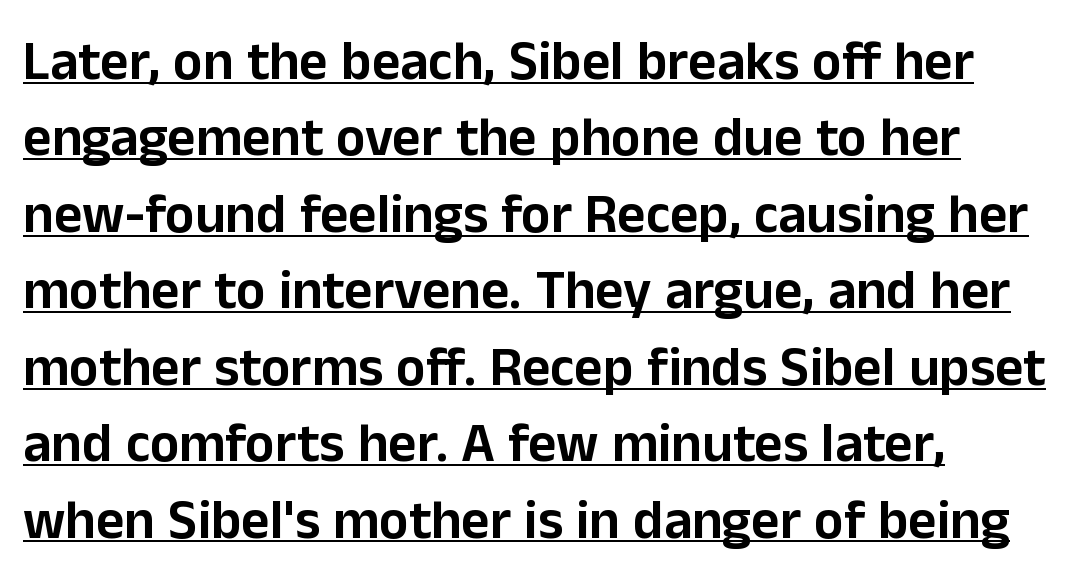
{"serif": "no", "italic": "no", "width": "normal", "stroke_contrast": "low", "x_height": "medium", "monospaced": "no", "underline": "yes", "align": "left", "line_spacing": "normal", "line_spacing_ratio": 1.39, "letter_spacing": "normal", "letter_spacing_em": 0.0, "glyph_px": 55}
